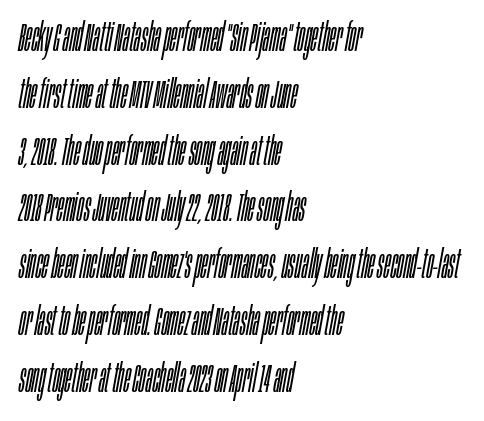
Decoration check: the copy has no underline. All the whitespace from short lines collects on the right. The type is set solid horizontally, with unmodified tracking. In terms of leading, this rendering sits right in the middle. Character widths vary here, with narrow letters taking less room than wide ones.
